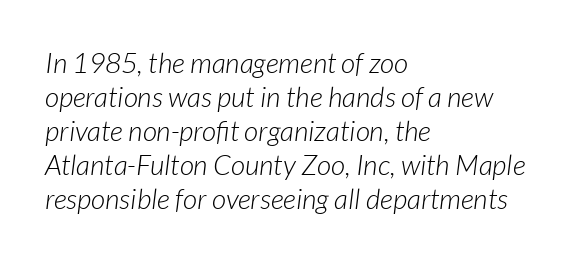
The image shows 28 px light type, italic (leaning right); set left-aligned, line spacing 1.21x, normal letter spacing, not underlined; low stroke contrast and a medium x-height.
